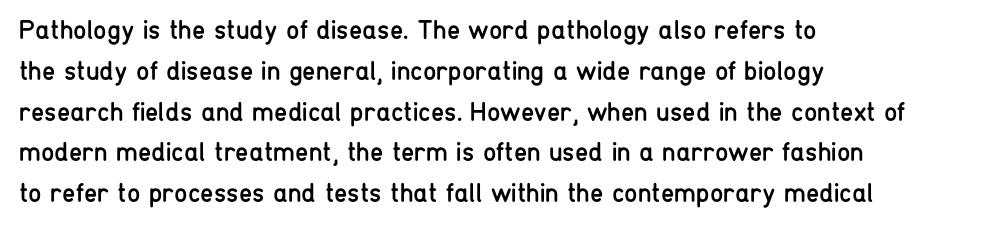
Q: Is the text bold? A: No.
Q: Is the text italic (slanted)? A: No, it is upright.
Q: Is the text underlined? A: No.
Q: How is the paragraph aligned? A: Left-aligned.
Q: Is the spacing between letters normal or unusually wide? A: Normal.
Q: Is the spacing between lines tight, normal or loose? A: Normal.
